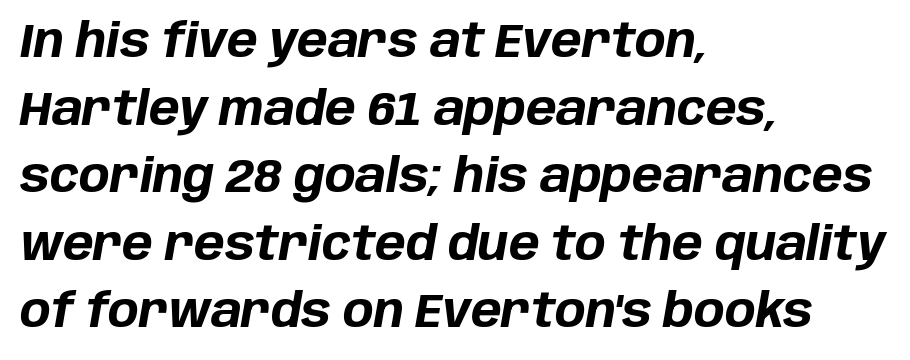
The image shows 46 px bold type, italic (leaning right); set left-aligned, normal line spacing (1.47x), normal letter spacing, not underlined; low stroke contrast and a large x-height.
